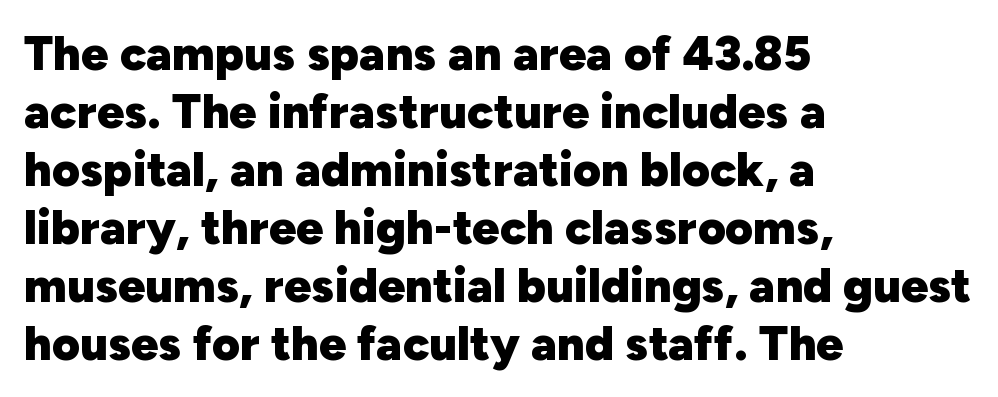
{"serif": "no", "italic": "no", "bold": "yes", "weight": "heavy", "width": "normal", "stroke_contrast": "low", "x_height": "medium", "monospaced": "no", "underline": "no", "align": "left", "line_spacing_ratio": 1.21, "letter_spacing": "normal", "letter_spacing_em": 0.0, "glyph_px": 48}
